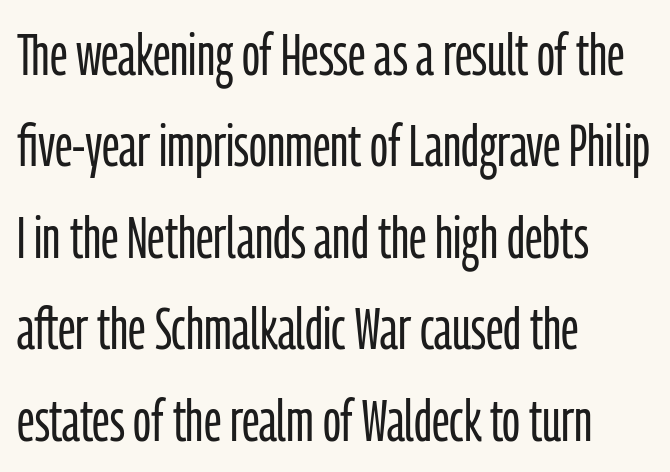
The image shows 59 px light, condensed sans-serif type, upright; set left-aligned, normal line spacing (1.55x), normal letter spacing, not underlined; low stroke contrast and a medium x-height.
